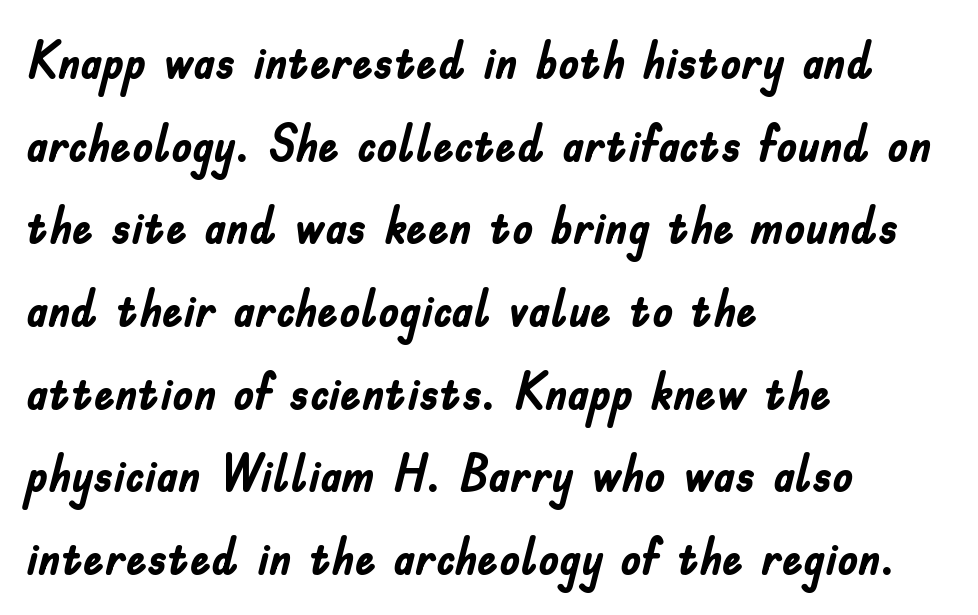
Q: Is the text bold? A: Yes.
Q: Is the text italic (slanted)? A: Yes.
Q: Is the typeface a serif or a sans-serif typeface? A: Sans-serif.
Q: Is the text underlined? A: No.
Q: How is the paragraph aligned? A: Left-aligned.
Q: Is the spacing between letters normal or unusually wide? A: Normal.
Q: Is the spacing between lines tight, normal or loose? A: Normal.
Q: Width (condensed, normal, or wide)? A: Condensed.
Q: Stroke contrast? A: Low.
Q: x-height? A: Small.
Q: Monospaced? A: No.
